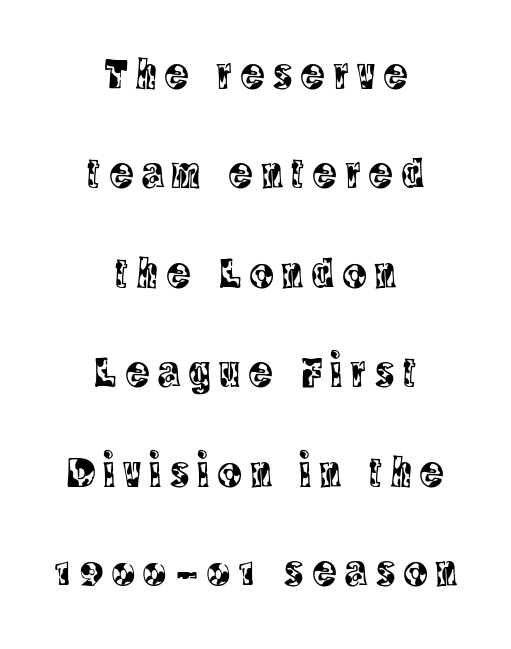
Do the characters align in a grid? No, the font is proportional. Rendered with straight, roman letterforms. Each word looks stretched out because of the extra space between its letters. The paragraph has two soft edges and a firm central axis.
